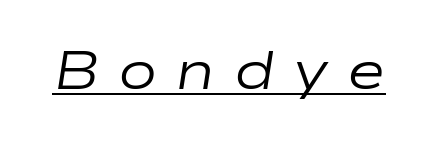
The lettering tilts uniformly, giving the passage an italic look. Heaviness? Minimal to ordinary, like unemphasized prose. Character widths vary here, with narrow letters taking less room than wide ones. Students, observe the line beneath the letters — that is underlining.
